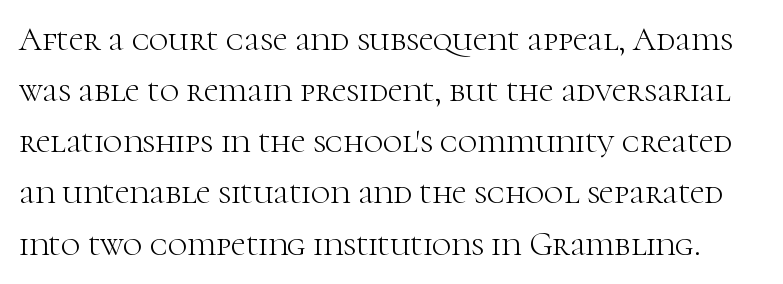
The rendering uses a moderate line-height, typical for paragraphs. You can tell it's not italic because the verticals are truly vertical. Check under the words: just untouched page. Compared with typical body copy, the letter spacing here is the same. Spacing verdict: proportional, widths tailored to each character.
